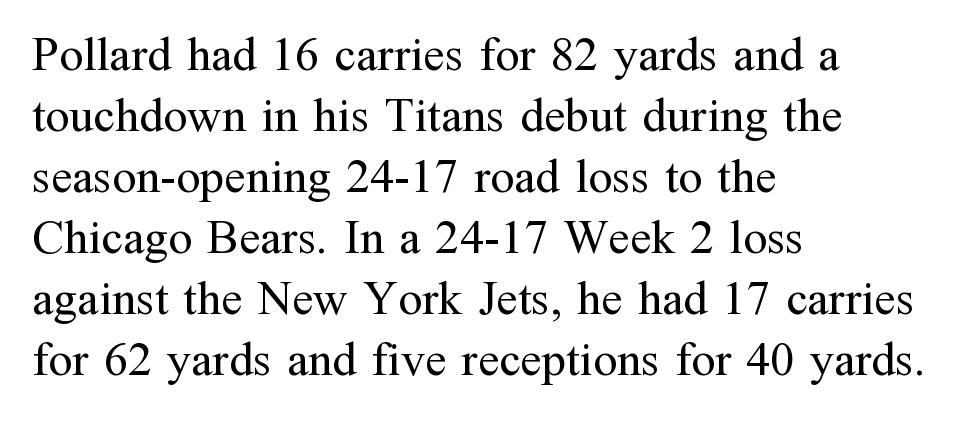
The image shows 48 px regular-weight serif type, upright; set left-aligned, normal line spacing (1.27x), normal letter spacing, not underlined; medium stroke contrast and a medium x-height.
